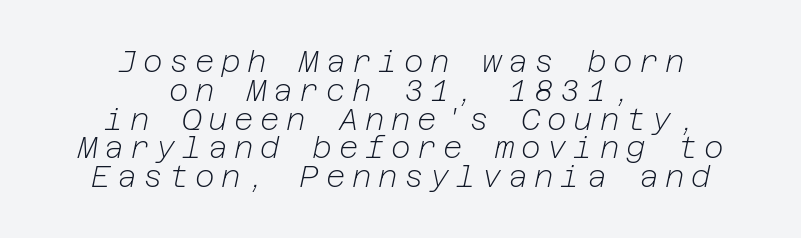
The image shows 30 px light type, italic (leaning right); set centered, tight line spacing (0.96x), unusually wide letter spacing (+0.22 em), not underlined; low stroke contrast and a medium x-height.
